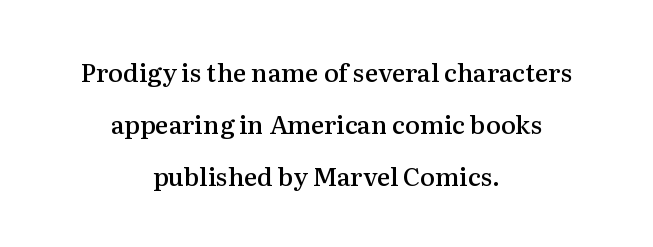
Q: Is the text bold? A: Semi-bold.
Q: Is the text italic (slanted)? A: No, it is upright.
Q: Is the text underlined? A: No.
Q: How is the paragraph aligned? A: Centered.
Q: Is the spacing between letters normal or unusually wide? A: Normal.
Q: Is the spacing between lines tight, normal or loose? A: Loose.
